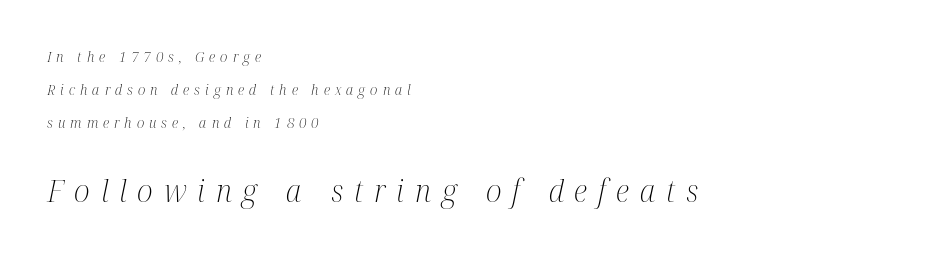
The image shows 30 px light, condensed serif type, italic (leaning right); set left-aligned, loose line spacing (2.34x), unusually wide letter spacing (+0.36 em), not underlined; the second (bottom) block is 2.14x larger; medium stroke contrast and a medium x-height.
